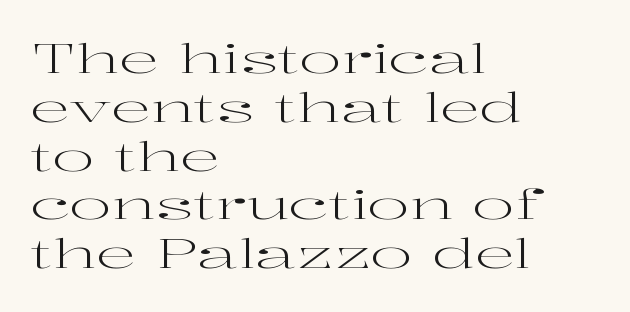
The text was rendered using a seriffed face with decorative stroke endings. Weight: not bold — regular or lighter. It's the straight-up-and-down kind of type. Looks like regular typesetting: each glyph gets only the width it needs. The paragraph shown leans on its left margin.
